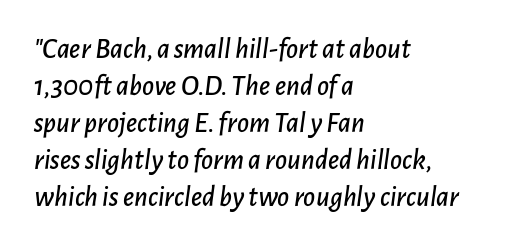
The text carries the slant typical of an italic or oblique font. Leading matches the norm, producing a regular column. The strip under each line holds only bare page. Short and long lines alike share a common starting point at left. Tracking value appears to be zero — textbook default spacing.
